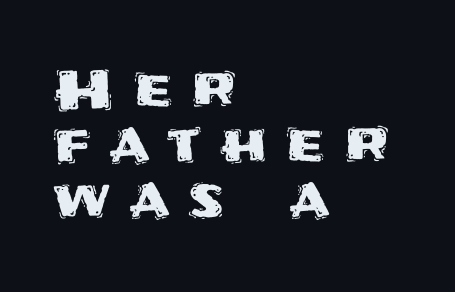
Summary of vertical rhythm: compact, with narrow interline spacing. Proportional: the letters do not fall into vertical columns. The space directly below the letters is spotless. A typesetter would mark this as roman, not italic. Caption: multi-line text, flush left, ragged right. The type is letterspaced generously, with wide tracking.
